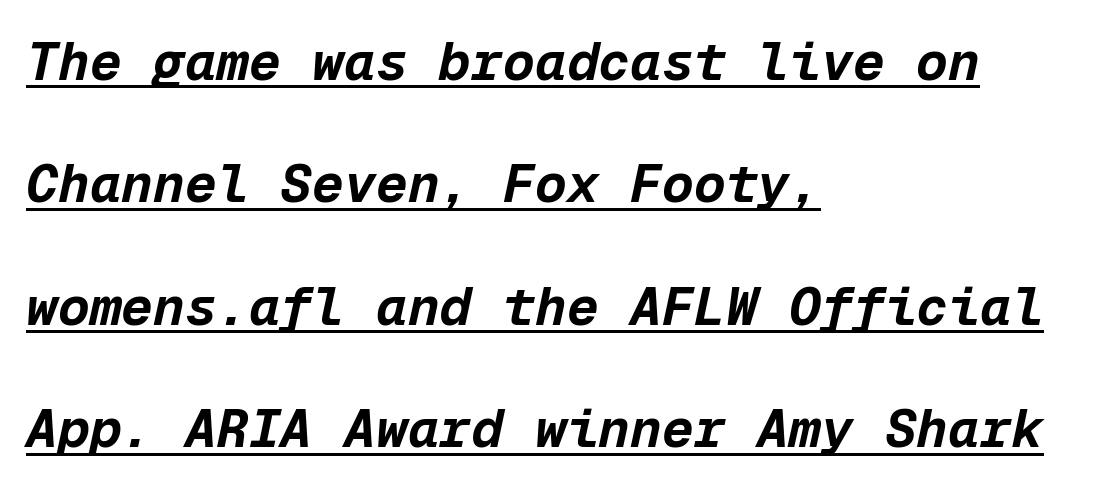
{"italic": "yes", "lean": "right", "slant_degrees": 12, "bold": "yes", "weight": "bold", "width": "normal", "stroke_contrast": "low", "x_height": "medium", "monospaced": "yes", "underline": "yes", "align": "left", "line_spacing": "loose", "line_spacing_ratio": 2.31, "letter_spacing": "normal", "letter_spacing_em": 0.0, "glyph_px": 53}
